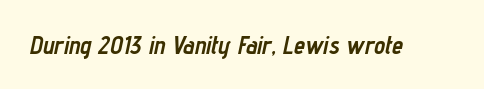
{"italic": "yes", "lean": "right", "slant_degrees": 12, "bold": "yes", "underline": "no", "letter_spacing": "normal", "letter_spacing_em": 0.0, "glyph_px": 25}
